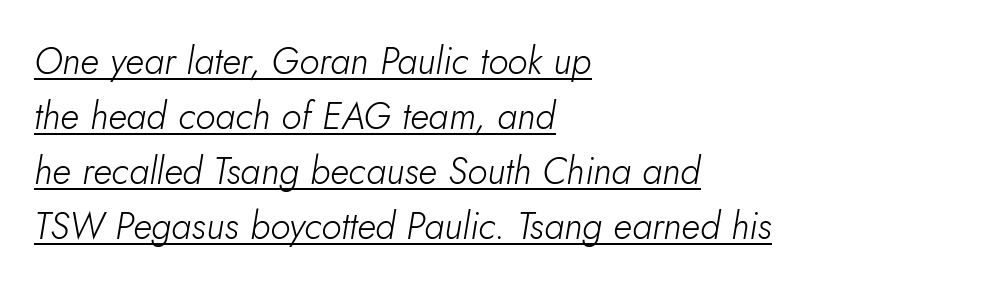
Heft: none added — not bold. The gaps between neighbouring characters are ordinary and unremarkable. Spacing verdict: proportional, widths tailored to each character. The rendered words wear a rule along their underside. Line starts are locked; line ends wander. How would I describe the line gaps? Plain and ordinary.
